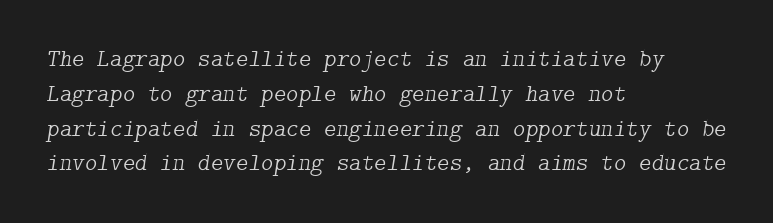
Q: Is the text bold? A: No.
Q: Is the text italic (slanted)? A: Yes, it leans right by about 9 degrees.
Q: Is the text underlined? A: No.
Q: How is the paragraph aligned? A: Left-aligned.
Q: Is the spacing between letters normal or unusually wide? A: Normal.
Q: Is the spacing between lines tight, normal or loose? A: Normal.
